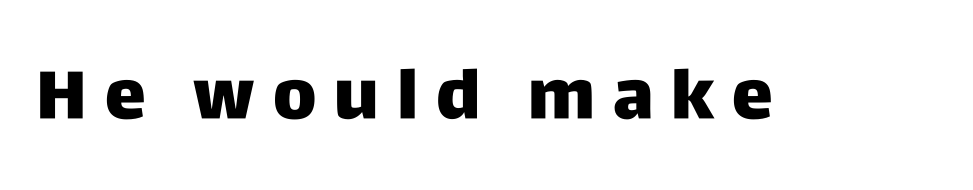
{"serif": "no", "italic": "no", "width": "normal", "stroke_contrast": "low", "x_height": "large", "monospaced": "no", "underline": "no", "letter_spacing": "wide", "letter_spacing_em": 0.26, "glyph_px": 69}
